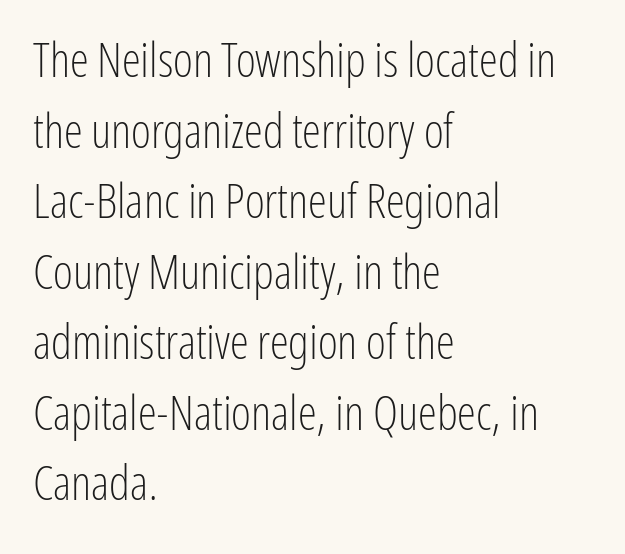
{"serif": "no", "italic": "no", "bold": "no", "weight": "light", "width": "condensed", "stroke_contrast": "low", "x_height": "medium", "monospaced": "no", "underline": "no", "align": "left", "line_spacing": "normal", "line_spacing_ratio": 1.47, "letter_spacing": "normal", "letter_spacing_em": 0.0, "glyph_px": 48}
